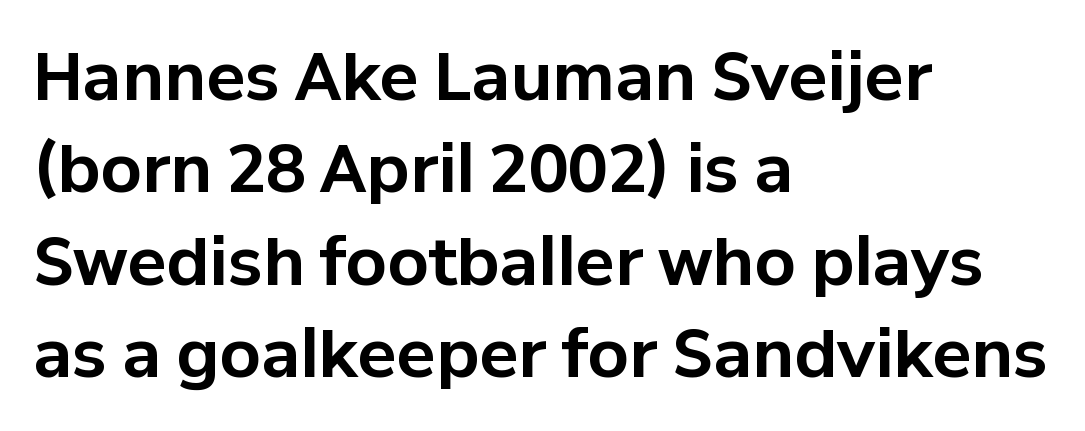
The image shows 65 px bold sans-serif type, upright; set left-aligned, normal line spacing (1.42x), normal letter spacing, not underlined; low stroke contrast and a medium x-height.
